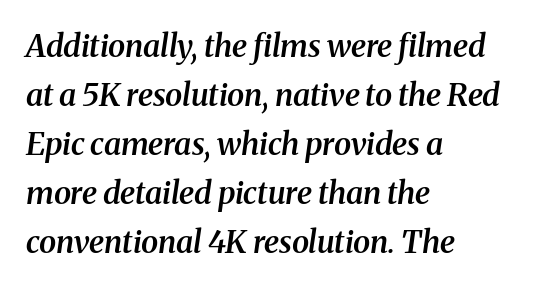
The image shows 31 px semibold serif type, italic (leaning right); set left-aligned, normal line spacing (1.58x), normal letter spacing, not underlined; medium stroke contrast and a medium x-height.
